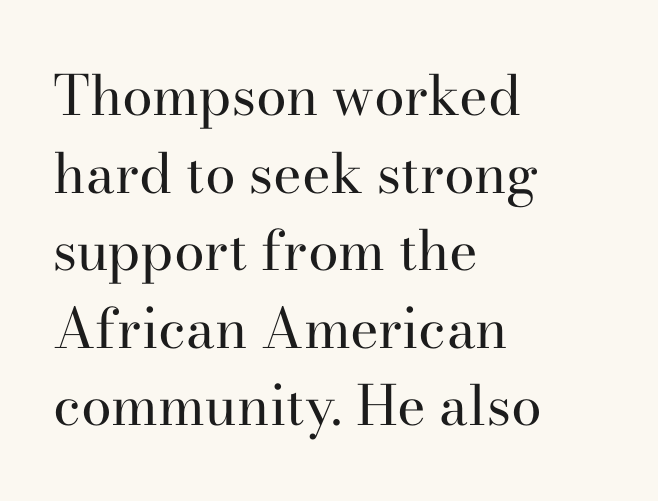
Do the characters align in a grid? No, the font is proportional. This block has exactly the height ordinary leading produces. Tracking value appears to be zero — textbook default spacing. Characters remain perfectly vertical along every line.
